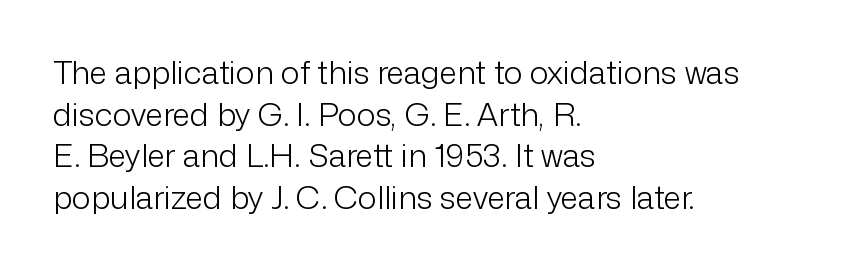
The image shows 32 px light sans-serif type, upright; set left-aligned, normal line spacing (1.3x), normal letter spacing, not underlined; low stroke contrast and a medium x-height.
